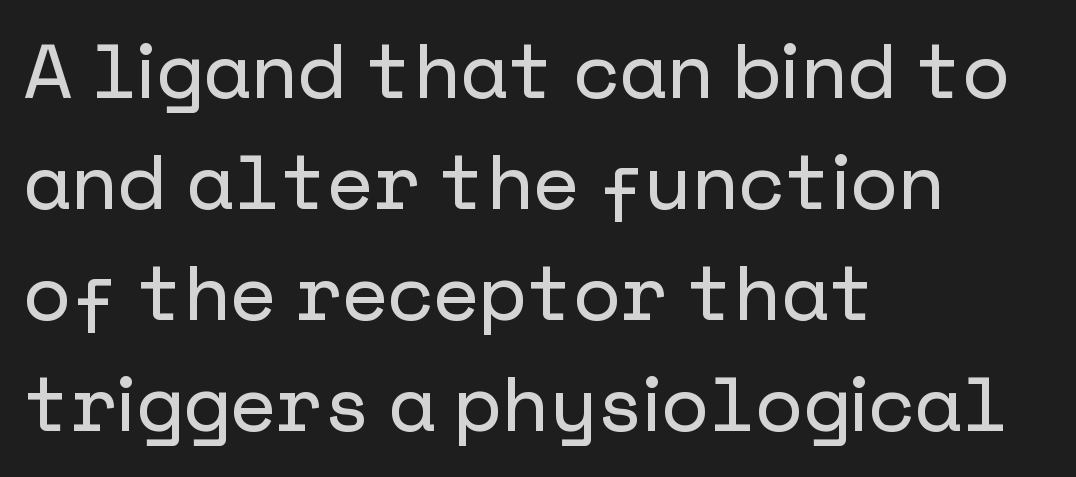
The image shows 76 px sans-serif type, upright; set left-aligned, normal line spacing (1.46x), normal letter spacing, not underlined; low stroke contrast and a medium x-height.
